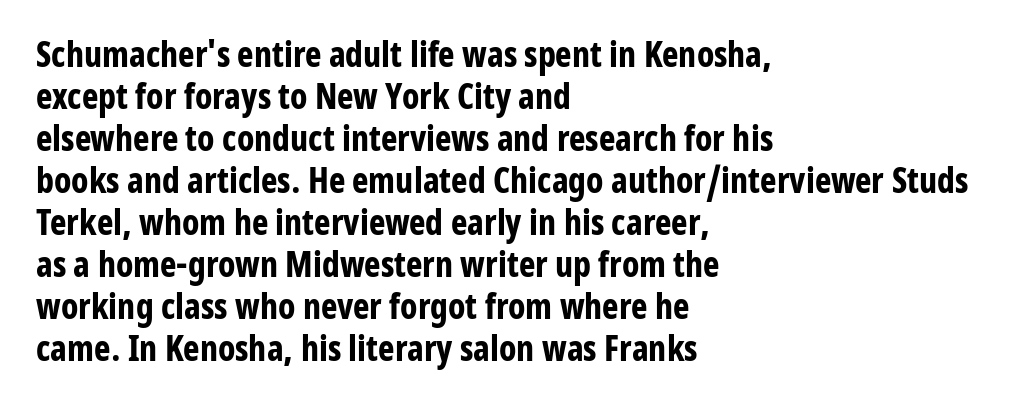
The image shows 35 px bold, condensed sans-serif type, upright; set left-aligned, line spacing 1.2x, normal letter spacing, not underlined; low stroke contrast and a medium x-height.
